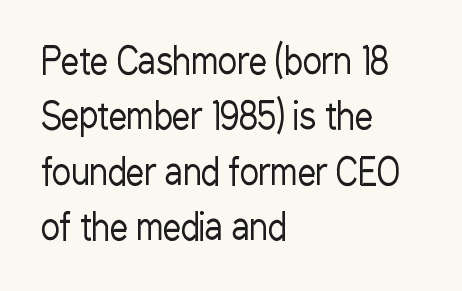
The typesetting does not lean heavy: it is not bold. Notice how the stems are strictly vertical — no italics here. Short and long lines alike share a common starting point at left. How would I describe the line gaps? Plain and ordinary. The letters carry no serifs — their stems end cleanly without finishing strokes.
